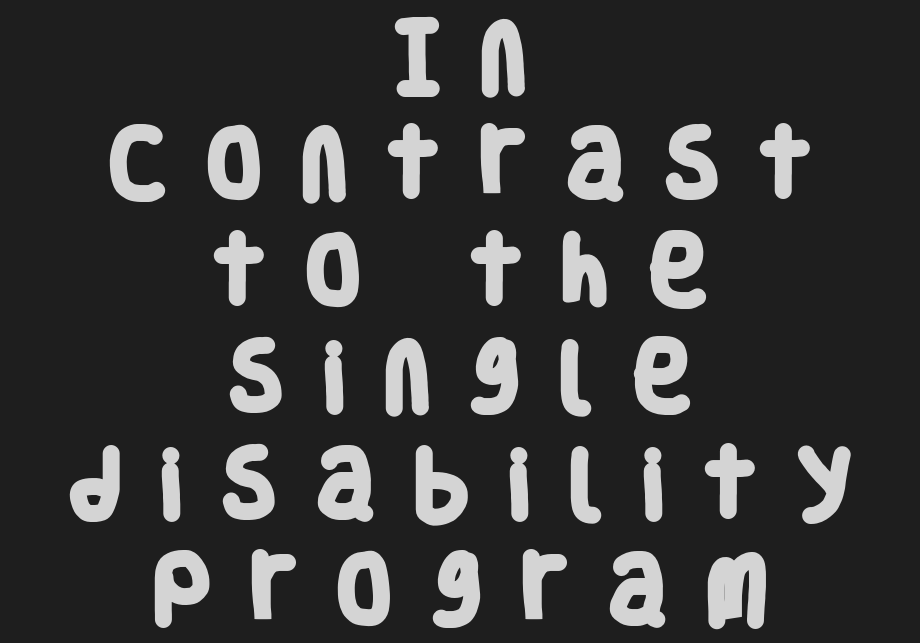
The image shows 76 px heavy, condensed sans-serif type; set centered, normal line spacing (1.4x), unusually wide letter spacing (+0.46 em), not underlined; low stroke contrast and a large x-height.
